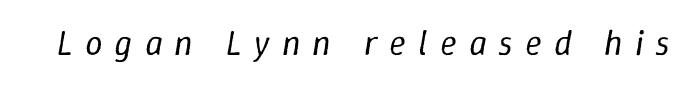
{"italic": "yes", "lean": "right", "slant_degrees": 9, "bold": "no", "weight": "regular", "width": "normal", "stroke_contrast": "low", "x_height": "medium", "monospaced": "no", "underline": "no", "letter_spacing": "wide", "letter_spacing_em": 0.34, "glyph_px": 35}
